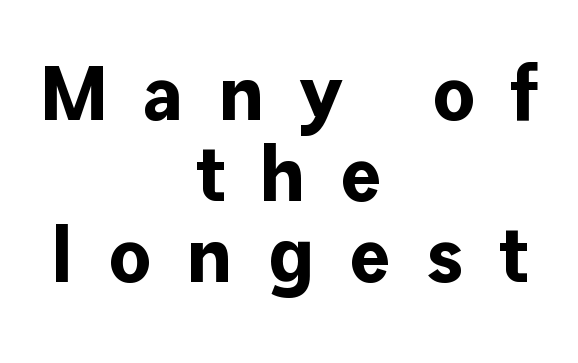
Q: Is the text bold? A: Yes.
Q: Is the text italic (slanted)? A: No, it is upright.
Q: Is the typeface a serif or a sans-serif typeface? A: Sans-serif.
Q: Is the text underlined? A: No.
Q: How is the paragraph aligned? A: Centered.
Q: Is the spacing between letters normal or unusually wide? A: Unusually wide.
Q: Is the spacing between lines tight, normal or loose? A: Tight.
Q: Width (condensed, normal, or wide)? A: Normal.
Q: Stroke contrast? A: Low.
Q: x-height? A: Medium.
Q: Monospaced? A: No.
